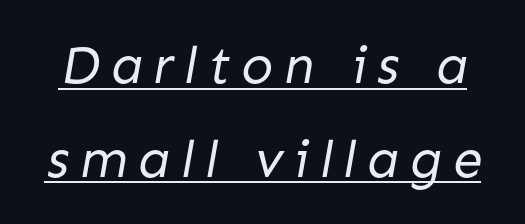
The image shows 53 px regular-weight sans-serif type; set line spacing 1.77x, unusually wide letter spacing (+0.2 em), underlined; low stroke contrast and a medium x-height.
